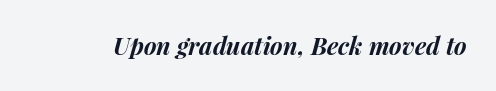
{"italic": "yes", "lean": "right", "slant_degrees": 15, "bold": "yes", "underline": "no", "letter_spacing": "normal", "letter_spacing_em": 0.0, "glyph_px": 24}
